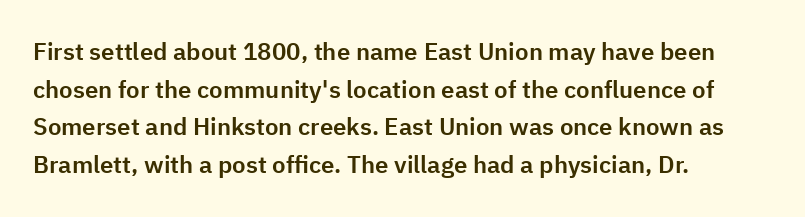
Q: Is the text italic (slanted)? A: No, it is upright.
Q: Is the text underlined? A: No.
Q: How is the paragraph aligned? A: Left-aligned.
Q: Is the spacing between letters normal or unusually wide? A: Normal.
Q: Is the spacing between lines tight, normal or loose? A: Normal.
